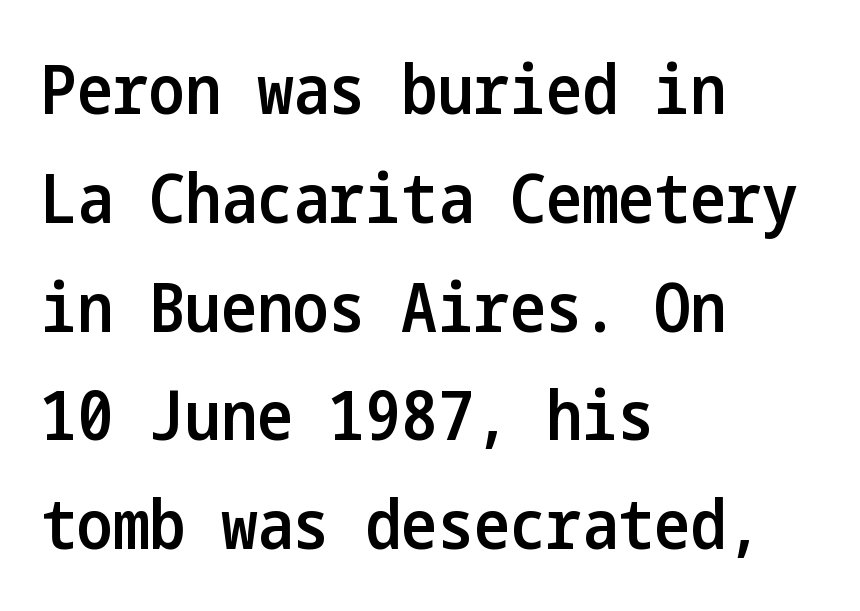
Q: Is the text bold? A: Semi-bold.
Q: Is the text italic (slanted)? A: No, it is upright.
Q: Is the typeface a serif or a sans-serif typeface? A: Sans-serif.
Q: Is the text underlined? A: No.
Q: How is the paragraph aligned? A: Left-aligned.
Q: Is the spacing between letters normal or unusually wide? A: Normal.
Q: Is the spacing between lines tight, normal or loose? A: Normal.
Q: Width (condensed, normal, or wide)? A: Condensed.
Q: Stroke contrast? A: Low.
Q: x-height? A: Medium.
